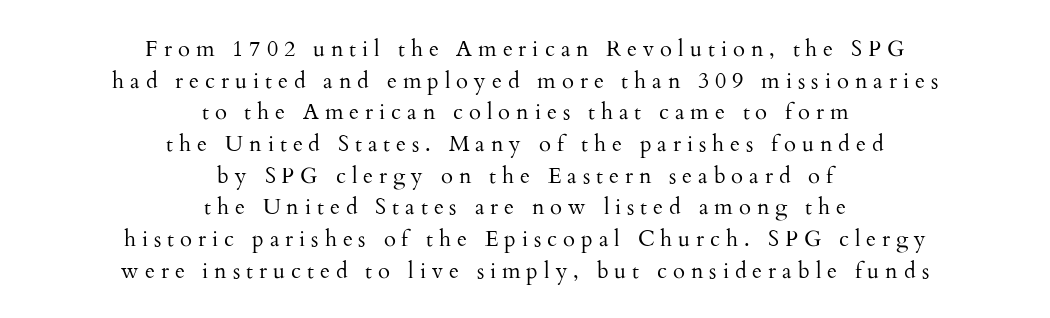
{"italic": "no", "bold": "no", "underline": "no", "align": "center", "line_spacing": "normal", "line_spacing_ratio": 1.44, "letter_spacing": "wide", "letter_spacing_em": 0.27, "glyph_px": 22}
